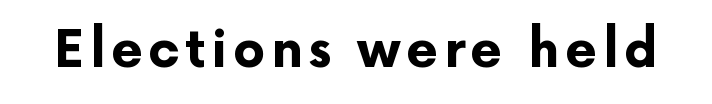
Q: Is the text bold? A: Yes.
Q: Is the text italic (slanted)? A: No, it is upright.
Q: Is the typeface a serif or a sans-serif typeface? A: Sans-serif.
Q: Is the text underlined? A: No.
Q: Width (condensed, normal, or wide)? A: Normal.
Q: Stroke contrast? A: Low.
Q: x-height? A: Medium.
Q: Monospaced? A: No.
